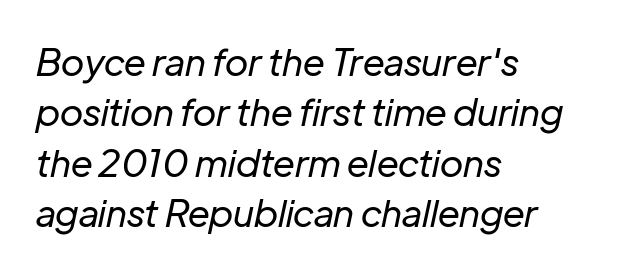
Q: Is the text bold? A: No.
Q: Is the text italic (slanted)? A: Yes, it leans right by about 12 degrees.
Q: Is the text underlined? A: No.
Q: How is the paragraph aligned? A: Left-aligned.
Q: Is the spacing between letters normal or unusually wide? A: Normal.
Q: Is the spacing between lines tight, normal or loose? A: Normal.
Q: Width (condensed, normal, or wide)? A: Normal.
Q: Stroke contrast? A: Low.
Q: x-height? A: Medium.
Q: Monospaced? A: No.
